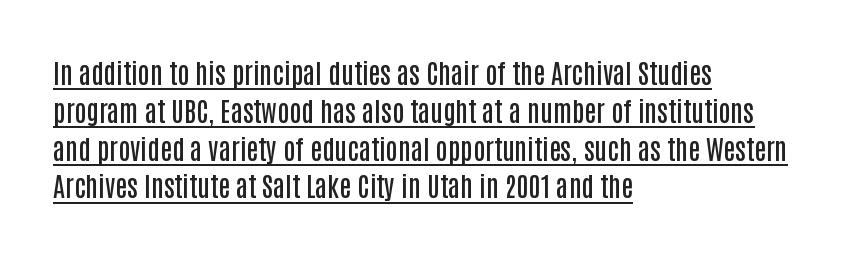
Q: Is the text bold? A: Semi-bold.
Q: Is the text italic (slanted)? A: No, it is upright.
Q: Is the text underlined? A: Yes.
Q: How is the paragraph aligned? A: Left-aligned.
Q: Is the spacing between letters normal or unusually wide? A: Normal.
Q: Is the spacing between lines tight, normal or loose? A: Normal.
